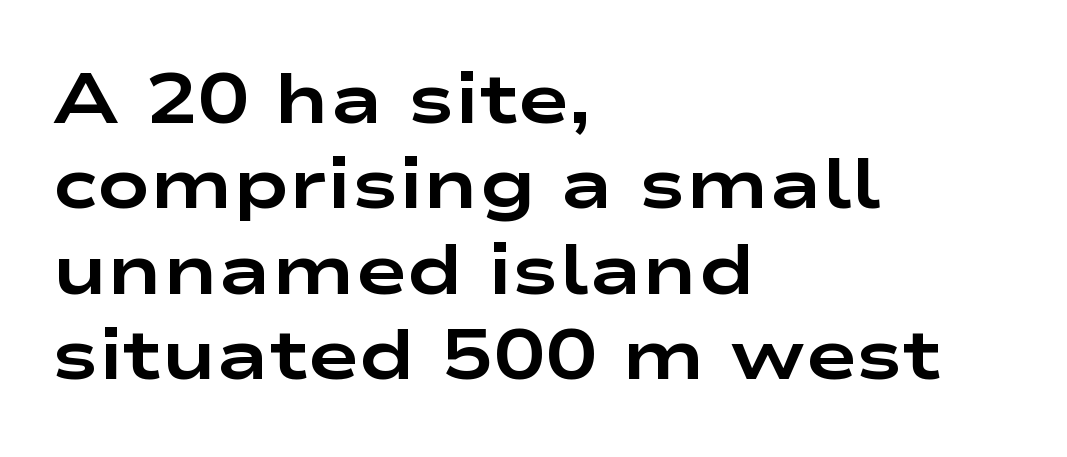
Q: Is the text bold? A: Yes.
Q: Is the text italic (slanted)? A: No, it is upright.
Q: Is the typeface a serif or a sans-serif typeface? A: Sans-serif.
Q: Is the text underlined? A: No.
Q: How is the paragraph aligned? A: Left-aligned.
Q: Is the spacing between letters normal or unusually wide? A: Normal.
Q: Width (condensed, normal, or wide)? A: Wide.
Q: Stroke contrast? A: Low.
Q: x-height? A: Medium.
Q: Monospaced? A: No.
